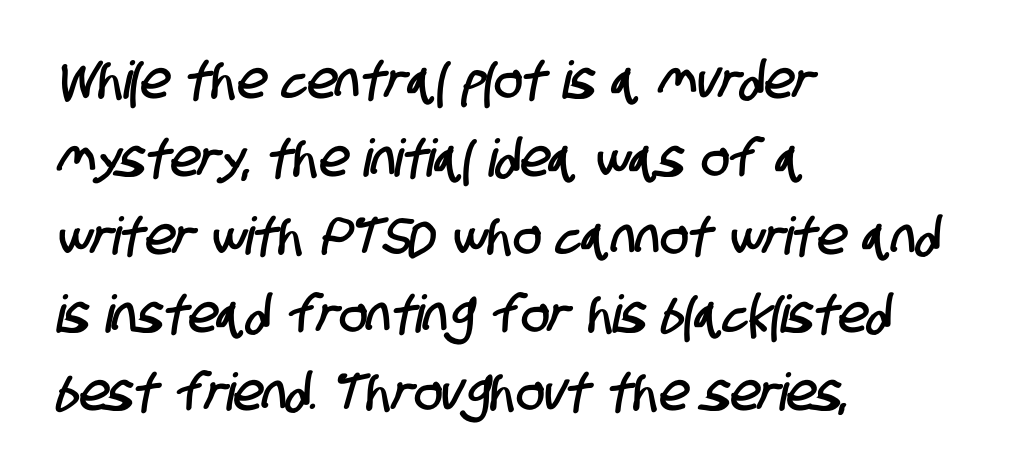
The image shows 52 px condensed sans-serif type; set left-aligned, normal line spacing (1.5x), normal letter spacing, not underlined; low stroke contrast and a large x-height.
